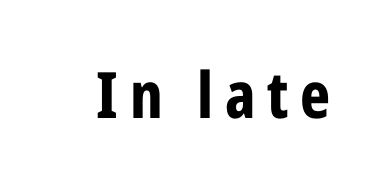
The image shows 64 px bold, condensed sans-serif type, upright; set not underlined; low stroke contrast and a medium x-height.
